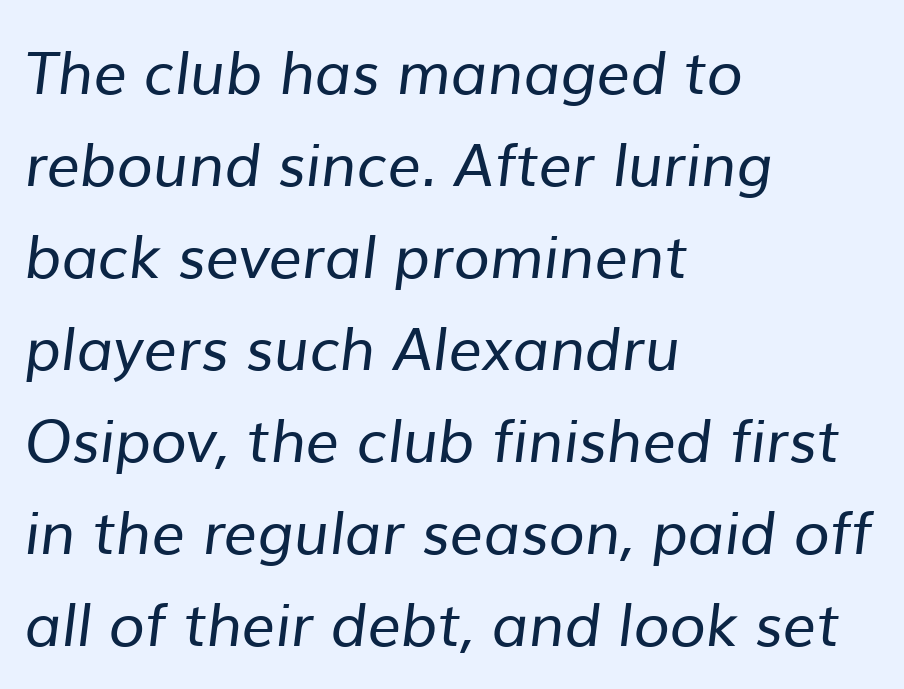
{"serif": "no", "bold": "no", "weight": "regular", "width": "normal", "stroke_contrast": "low", "x_height": "medium", "monospaced": "no", "underline": "no", "align": "left", "line_spacing": "normal", "line_spacing_ratio": 1.56, "letter_spacing": "normal", "letter_spacing_em": 0.0, "glyph_px": 59}
